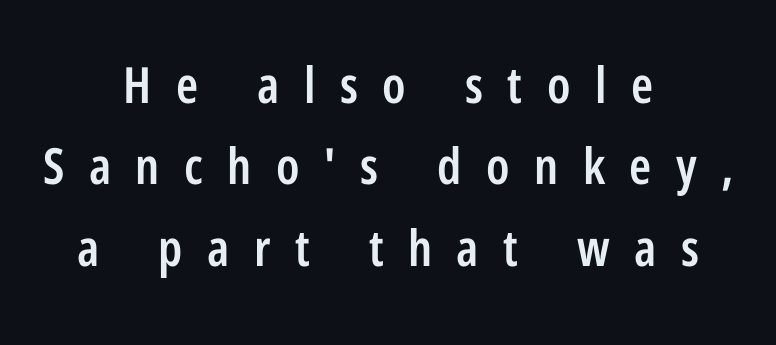
Nobody drew a line under any word here. The typeface chosen for these lines omits serifs. A fair bit of extra ink — the face is semibold, not bold. Reading down the column, the eye jumps a familiar distance to each next line.
